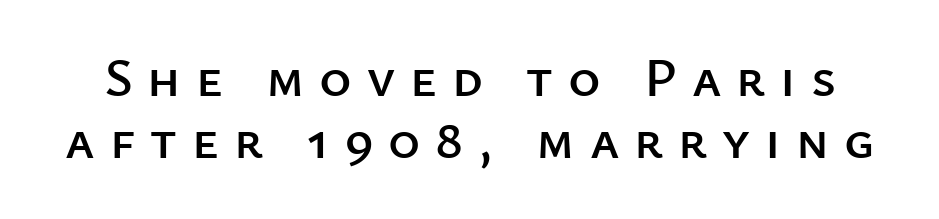
Q: Is the text italic (slanted)? A: No, it is upright.
Q: Is the typeface a serif or a sans-serif typeface? A: Sans-serif.
Q: Is the text underlined? A: No.
Q: Is the spacing between letters normal or unusually wide? A: Unusually wide.
Q: Is the spacing between lines tight, normal or loose? A: Tight.
Q: Width (condensed, normal, or wide)? A: Normal.
Q: Stroke contrast? A: Low.
Q: x-height? A: Medium.
Q: Monospaced? A: No.
